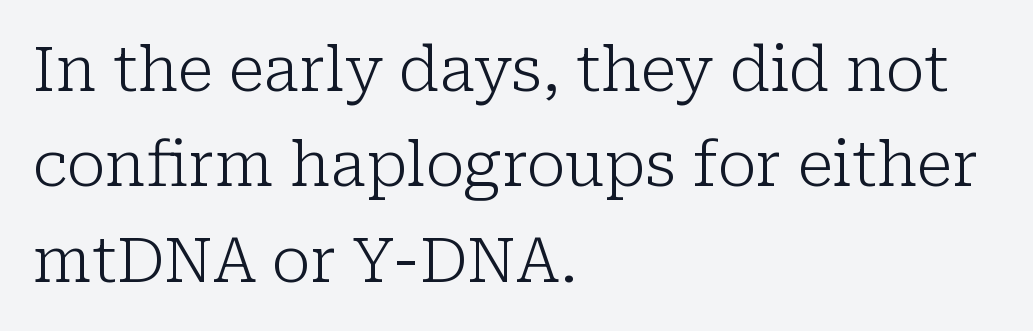
Q: Is the text bold? A: No.
Q: Is the text italic (slanted)? A: No, it is upright.
Q: Is the typeface a serif or a sans-serif typeface? A: Serif.
Q: Is the text underlined? A: No.
Q: How is the paragraph aligned? A: Left-aligned.
Q: Is the spacing between letters normal or unusually wide? A: Normal.
Q: Is the spacing between lines tight, normal or loose? A: Normal.
Q: Width (condensed, normal, or wide)? A: Normal.
Q: Stroke contrast? A: Low.
Q: x-height? A: Medium.
Q: Monospaced? A: No.
